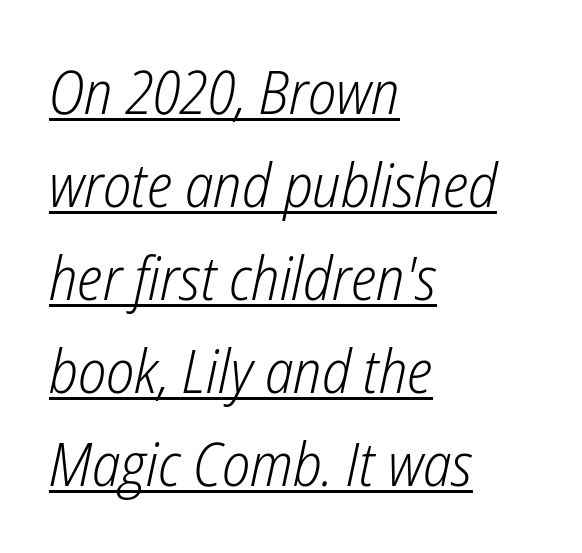
Varying glyph widths throughout — classic text-font behaviour. Spacing between characters is what you'd get straight out of the box. The space between consecutive lines is moderate. The rag falls on the right side of this text block. Vertical stems look standard width or narrower in stroke.
